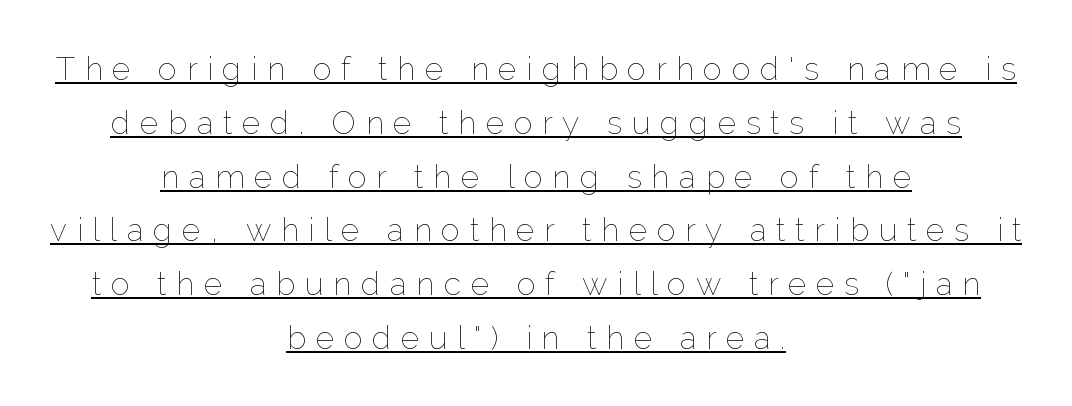
Quick note: interline space is typical. Is the letter spacing exaggerated? Yes — the characters are pushed far apart. Is there an underline? Yes — a line sits under the letters. Italic: no, the glyphs are upright roman. Proportional: the letters do not fall into vertical columns.
